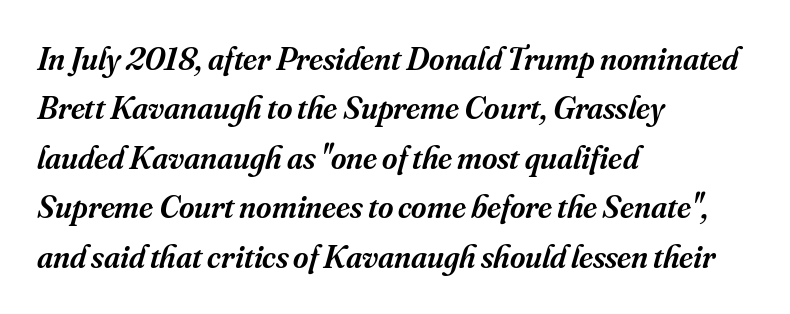
{"serif": "yes", "italic": "yes", "lean": "right", "slant_degrees": 16, "bold": "semi", "weight": "semibold", "width": "normal", "stroke_contrast": "medium", "x_height": "small", "monospaced": "no", "underline": "no", "align": "left", "line_spacing": "normal", "line_spacing_ratio": 1.5, "letter_spacing": "normal", "letter_spacing_em": 0.0, "glyph_px": 33}
